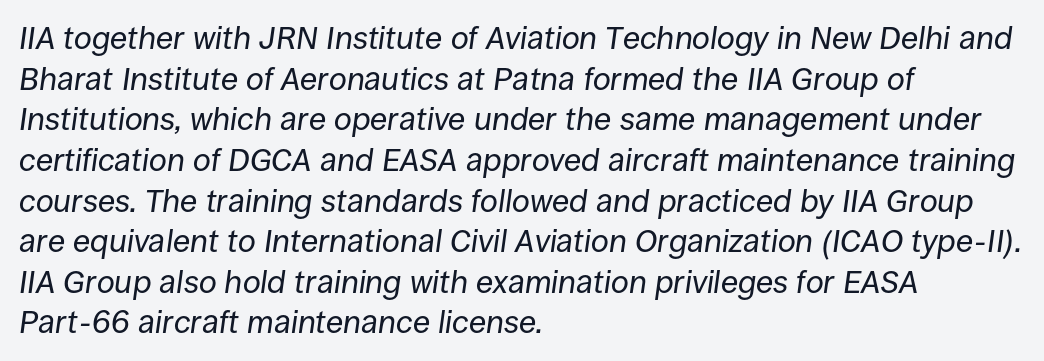
Words float on clear page, feet unadorned. Short and long lines alike share a common starting point at left. Baseline-to-baseline distance is the conventional proportion of letter height. When letters slant like this, we call the style italic.
